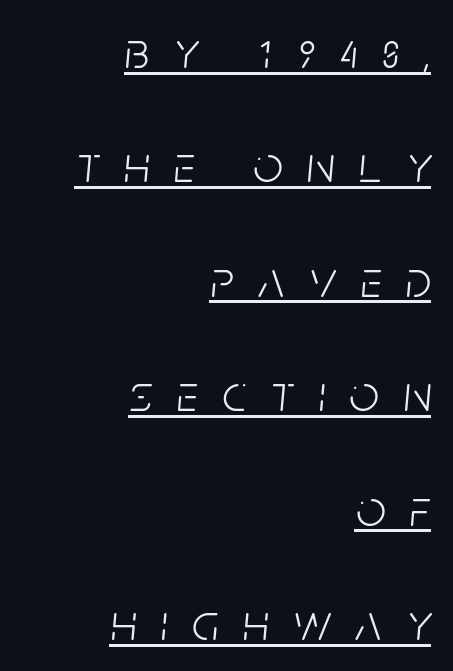
Q: Is the text bold? A: No.
Q: Is the text italic (slanted)? A: Yes, it leans right by about 5 degrees.
Q: Is the text underlined? A: Yes.
Q: How is the paragraph aligned? A: Right-aligned.
Q: Is the spacing between letters normal or unusually wide? A: Unusually wide.
Q: Is the spacing between lines tight, normal or loose? A: Loose.
Q: Width (condensed, normal, or wide)? A: Condensed.
Q: Stroke contrast? A: Low.
Q: x-height? A: Large.
Q: Monospaced? A: No.
